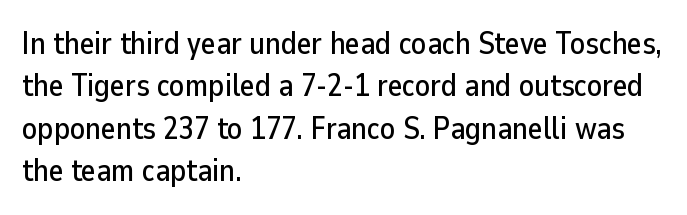
The compositor pushed each line to the left boundary. The axis of the letterforms is exactly vertical. Leading matches the norm, producing a regular column. The passage shown is typed in a proportional face where columns would drift.
